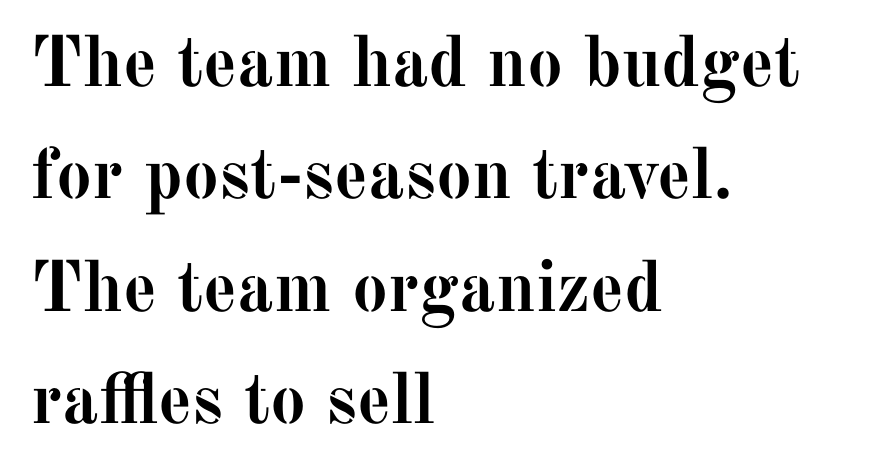
The image shows 72 px semibold serif type, upright; set left-aligned, normal line spacing (1.56x), normal letter spacing, not underlined; medium stroke contrast and a medium x-height.
